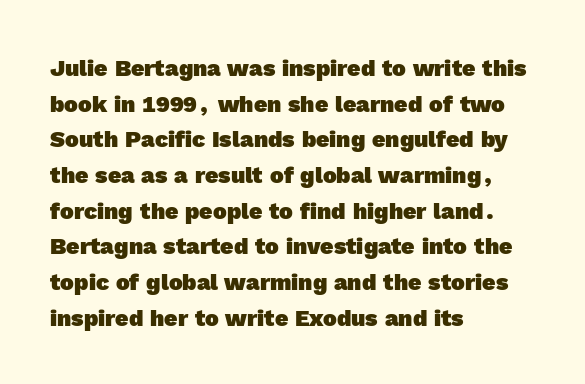
The lines are quadded left. How would I describe the line gaps? Plain and ordinary. The passage shown has conventional tracking throughout. Heft: maximum for text — a bold. The gap between lines stays unmarked.
